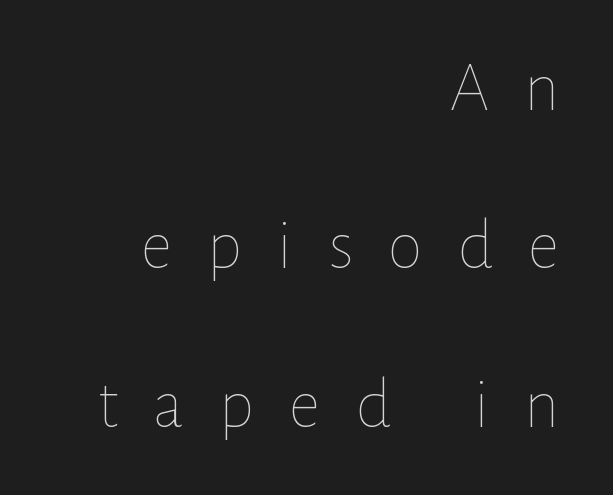
The image shows 71 px thin type, upright; set right-aligned, loose line spacing (2.23x), unusually wide letter spacing (+0.49 em), not underlined; low stroke contrast and a medium x-height.
